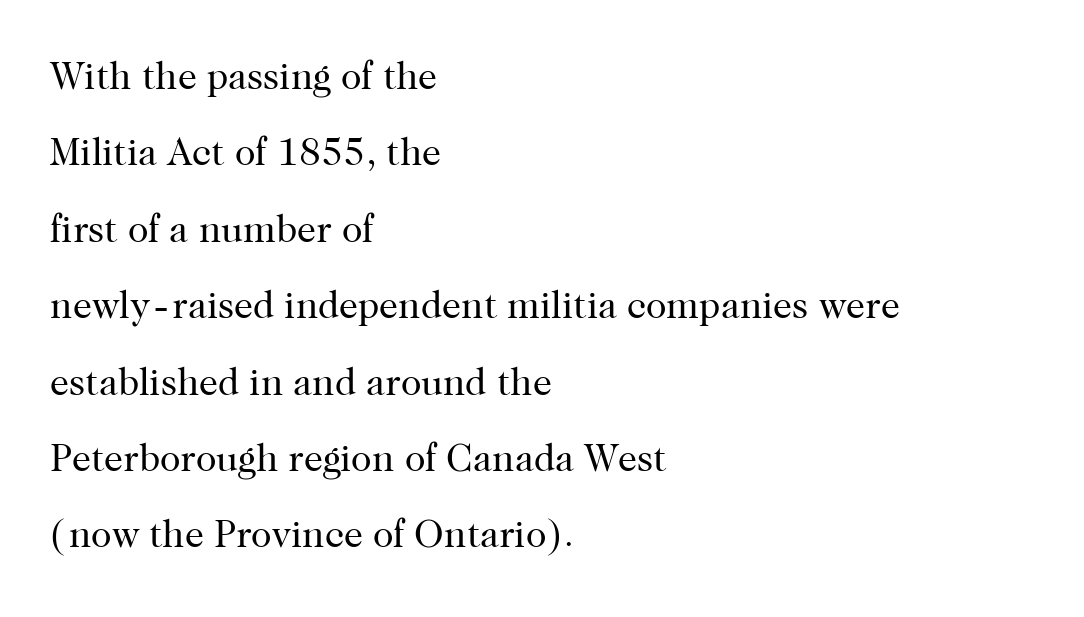
{"serif": "yes", "italic": "no", "bold": "no", "weight": "regular", "width": "normal", "stroke_contrast": "high", "x_height": "medium", "monospaced": "no", "underline": "no", "align": "left", "line_spacing": "loose", "line_spacing_ratio": 2.01, "letter_spacing": "normal", "letter_spacing_em": 0.0, "glyph_px": 38}
